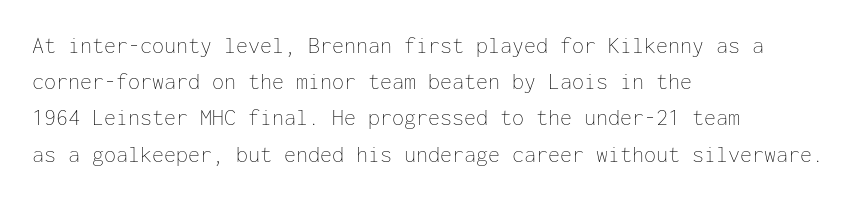
Default kerning and tracking; the words read as compact shapes. Tall strokes in this sample are plumb rather than angled. This rendering uses left alignment, leaving the right contour irregular. Students, observe: this is what conventionally led text looks like. Each stroke keeps to a modest, everyday thickness or less. Honestly, there is no underline to notice here at all.
